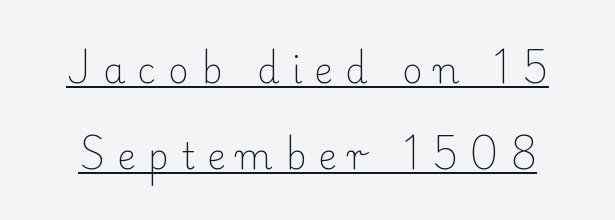
The image shows 36 px light serif type, upright; set loose line spacing (2.4x), unusually wide letter spacing (+0.33 em), underlined; low stroke contrast and a small x-height.
